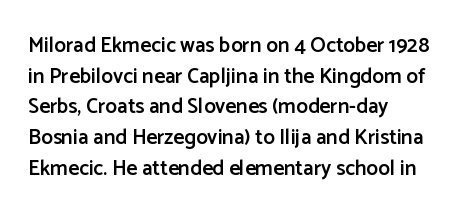
The image shows 21 px text type, upright; set left-aligned, normal line spacing (1.46x), normal letter spacing, not underlined.
